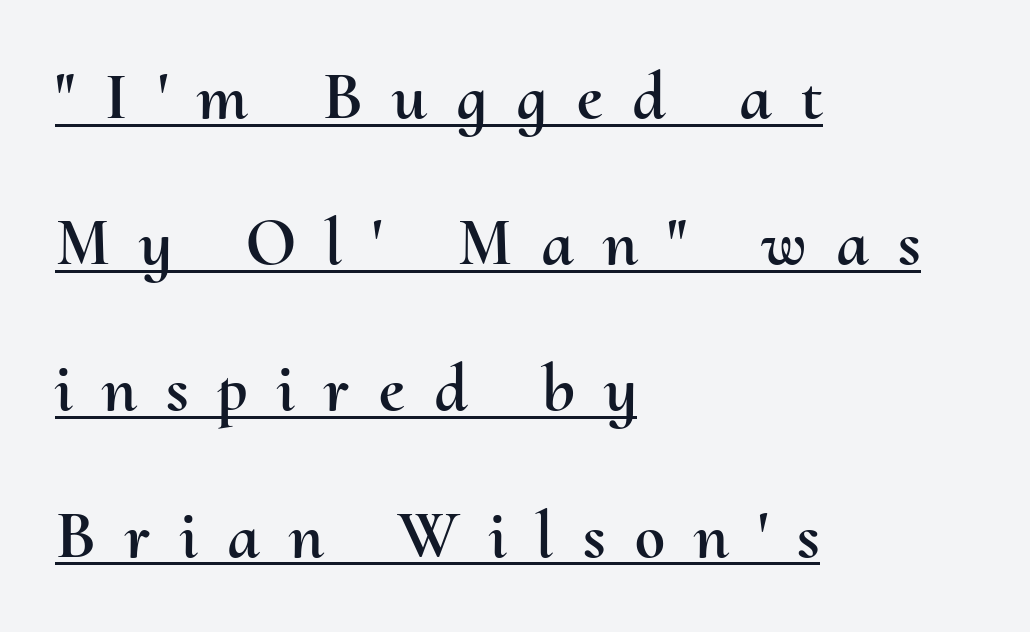
{"italic": "no", "width": "normal", "stroke_contrast": "medium", "x_height": "small", "monospaced": "no", "underline": "yes", "align": "left", "line_spacing": "loose", "line_spacing_ratio": 2.15, "letter_spacing": "wide", "letter_spacing_em": 0.43, "glyph_px": 68}
